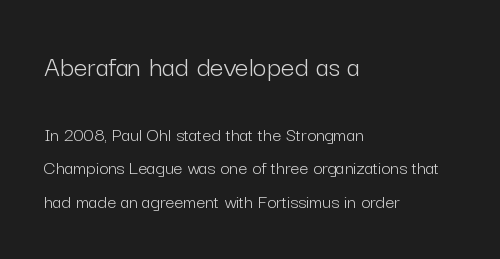
The image shows 30 px light sans-serif type, upright; set left-aligned, normal line spacing (1.69x), normal letter spacing, not underlined; the first (top) block is 1.5x larger; low stroke contrast and a medium x-height.
